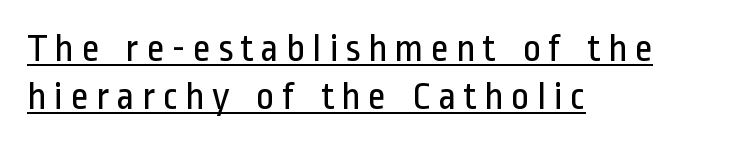
The image shows 40 px regular-weight, condensed sans-serif type, upright; set left-aligned, line spacing 1.2x, underlined; low stroke contrast and a medium x-height.
